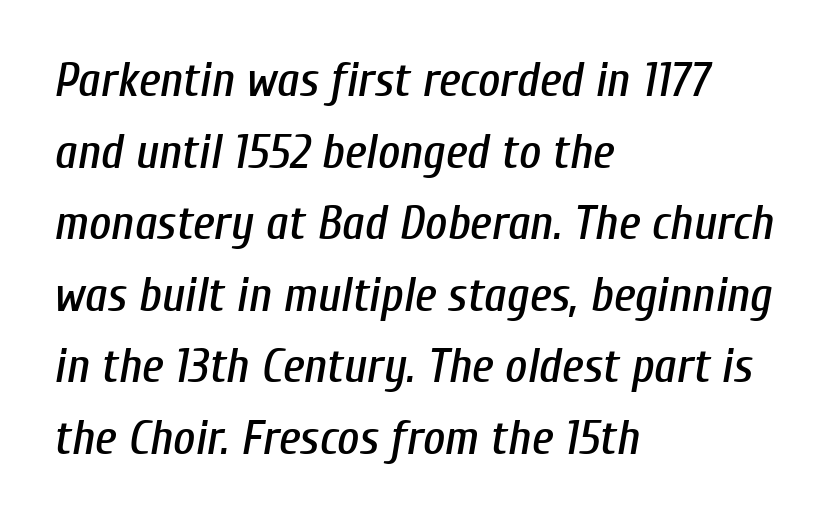
The image shows 48 px condensed type, italic (leaning right); set left-aligned, normal line spacing (1.49x), normal letter spacing, not underlined; low stroke contrast and a medium x-height.
